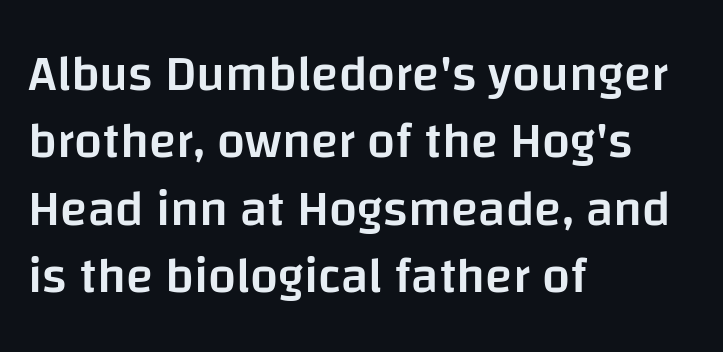
Q: Is the text bold? A: Semi-bold.
Q: Is the text italic (slanted)? A: No, it is upright.
Q: Is the typeface a serif or a sans-serif typeface? A: Sans-serif.
Q: Is the text underlined? A: No.
Q: How is the paragraph aligned? A: Left-aligned.
Q: Is the spacing between letters normal or unusually wide? A: Normal.
Q: Is the spacing between lines tight, normal or loose? A: Normal.
Q: Width (condensed, normal, or wide)? A: Normal.
Q: Stroke contrast? A: Low.
Q: x-height? A: Large.
Q: Monospaced? A: No.
